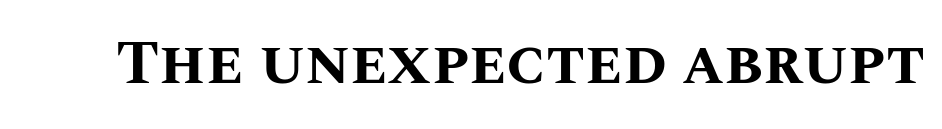
Each row of text sits above clean, open space. Letter spacing: default. The strokes are fattened all the way to bold. You could not count columns in this text — the font is proportionally spaced.
